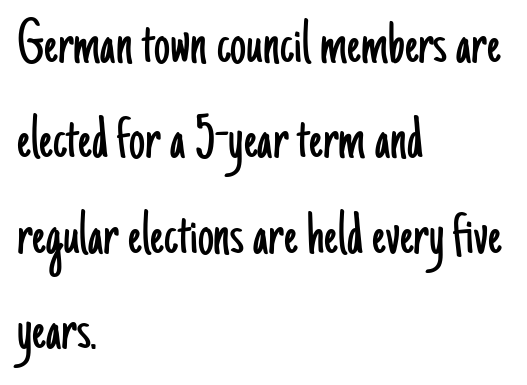
{"serif": "no", "italic": "no", "bold": "no", "weight": "light", "width": "condensed", "stroke_contrast": "low", "x_height": "small", "monospaced": "no", "underline": "no", "align": "left", "line_spacing": "normal", "line_spacing_ratio": 1.49, "letter_spacing": "normal", "letter_spacing_em": 0.0, "glyph_px": 64}
